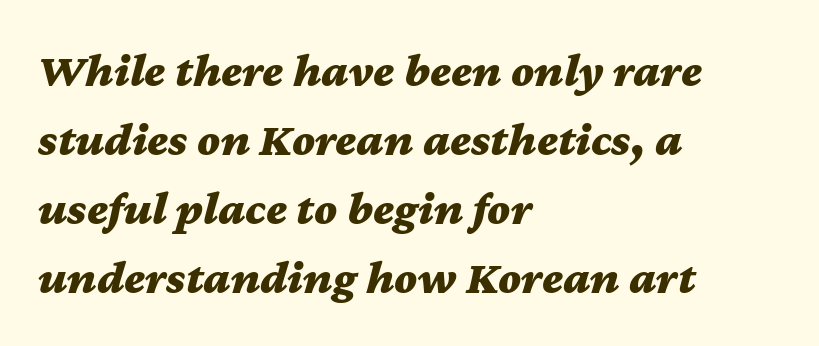
{"italic": "yes", "lean": "right", "slant_degrees": 12, "bold": "yes", "weight": "bold", "width": "wide", "stroke_contrast": "medium", "x_height": "medium", "monospaced": "no", "underline": "no", "align": "left", "line_spacing": "normal", "line_spacing_ratio": 1.44, "letter_spacing": "normal", "letter_spacing_em": 0.0, "glyph_px": 48}
